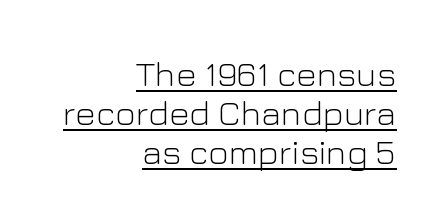
Q: Is the text bold? A: No.
Q: Is the text italic (slanted)? A: No, it is upright.
Q: Is the typeface a serif or a sans-serif typeface? A: Sans-serif.
Q: Is the text underlined? A: Yes.
Q: How is the paragraph aligned? A: Right-aligned.
Q: Is the spacing between letters normal or unusually wide? A: Normal.
Q: Is the spacing between lines tight, normal or loose? A: Tight.
Q: Width (condensed, normal, or wide)? A: Normal.
Q: Stroke contrast? A: Low.
Q: x-height? A: Medium.
Q: Monospaced? A: No.
